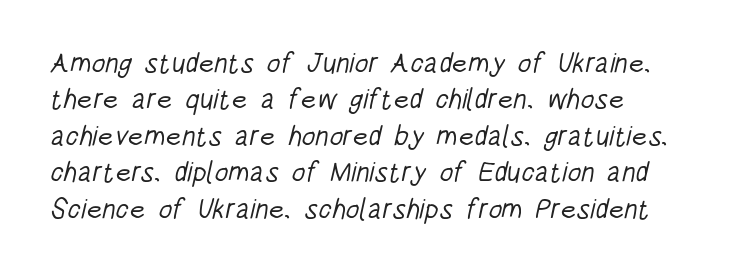
{"serif": "no", "bold": "no", "weight": "light", "width": "condensed", "stroke_contrast": "low", "x_height": "large", "monospaced": "no", "underline": "no", "line_spacing": "normal", "line_spacing_ratio": 1.3, "letter_spacing": "normal", "letter_spacing_em": 0.0, "glyph_px": 28}
